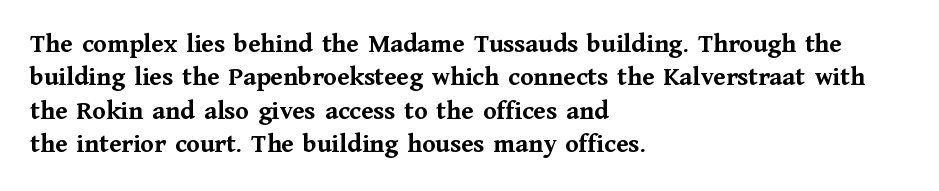
{"italic": "no", "bold": "yes", "underline": "no", "align": "left", "line_spacing_ratio": 1.24, "letter_spacing": "normal", "letter_spacing_em": 0.0, "glyph_px": 27}
